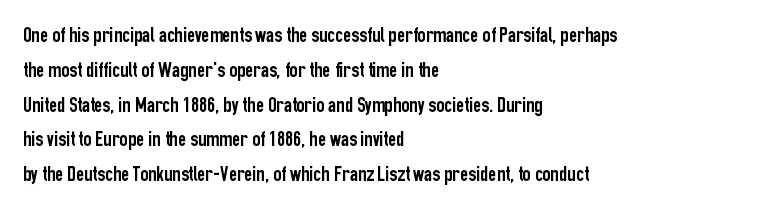
The image shows 22 px text type, upright; set left-aligned, normal line spacing (1.58x), normal letter spacing, not underlined.
